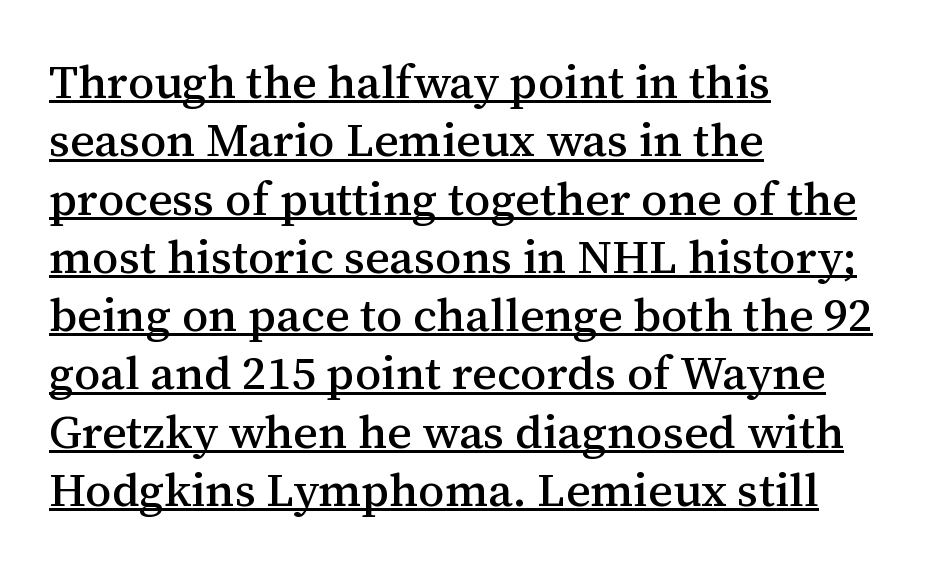
Decoration check: the copy is underlined. Are there feet on the stems? There are — it's a serif. The rendering anchors every line to the left-hand side. Every stem runs plumb, perpendicular to the baseline. The letters sit at their default tracking, neither squeezed nor spread.
